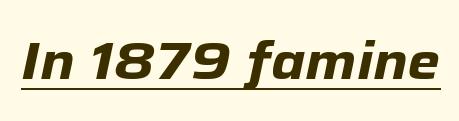
{"italic": "yes", "lean": "right", "slant_degrees": 12, "bold": "yes", "weight": "heavy", "width": "normal", "stroke_contrast": "low", "x_height": "medium", "monospaced": "no", "underline": "yes", "letter_spacing": "normal", "letter_spacing_em": 0.0, "glyph_px": 52}
